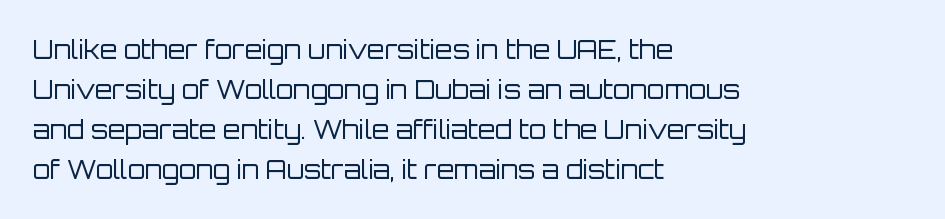
The area under the type is left untouched. A typesetter would mark this as roman, not italic. What's the leading like? Ordinary, nothing unusual. A typesetter would call this zero additional tracking. Which margin do the lines hug? The left one — the right edge is uneven. The cut favours lightness, reaching ordinary text weight at its darkest.
